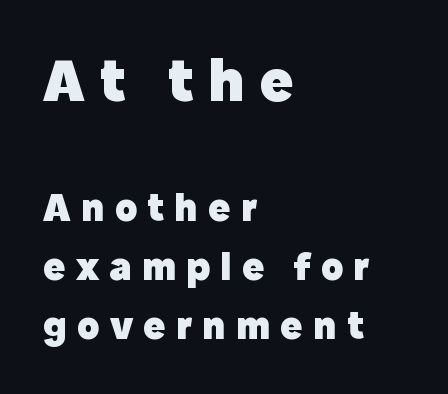
Q: Is the text bold? A: Yes.
Q: Is the text italic (slanted)? A: No, it is upright.
Q: Is the typeface a serif or a sans-serif typeface? A: Sans-serif.
Q: Is the text underlined? A: No.
Q: How is the paragraph aligned? A: Left-aligned.
Q: Is the spacing between letters normal or unusually wide? A: Unusually wide.
Q: Is the spacing between lines tight, normal or loose? A: Normal.
Q: Which block of text is set in a larger size, the first (top) or the second (bottom)? A: The first (top) one.
Q: Width (condensed, normal, or wide)? A: Normal.
Q: x-height? A: Medium.
Q: Monospaced? A: No.
